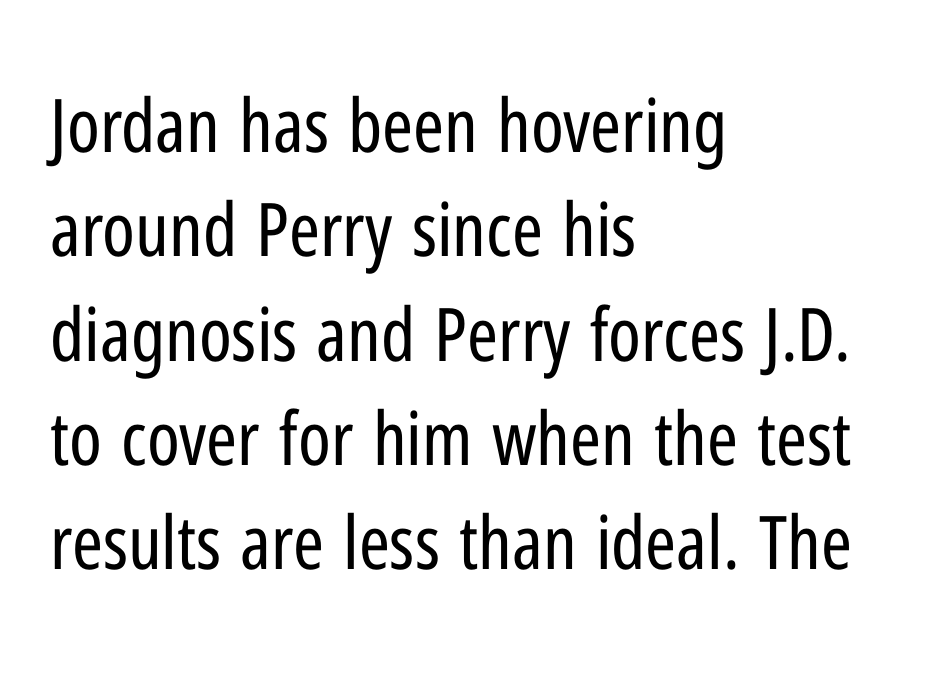
{"serif": "no", "italic": "no", "bold": "no", "weight": "regular", "width": "condensed", "stroke_contrast": "low", "x_height": "medium", "monospaced": "no", "underline": "no", "align": "left", "line_spacing": "normal", "line_spacing_ratio": 1.41, "letter_spacing": "normal", "letter_spacing_em": 0.0, "glyph_px": 74}
